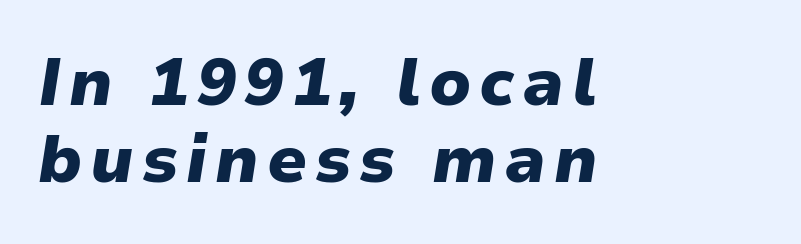
Strokes here are thick enough to call this a true bold. Underlining? Definitely not there. These lines are rendered in a variable-pitch font. Every character sits at an angle, as italics do. Layout note: lines flush left.
